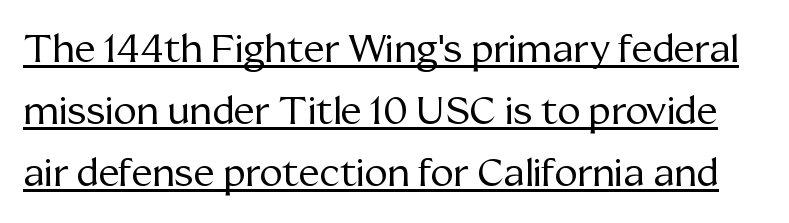
Q: Is the text bold? A: No.
Q: Is the text italic (slanted)? A: No, it is upright.
Q: Is the typeface a serif or a sans-serif typeface? A: Serif.
Q: Is the text underlined? A: Yes.
Q: Is the spacing between letters normal or unusually wide? A: Normal.
Q: Is the spacing between lines tight, normal or loose? A: Normal.
Q: Width (condensed, normal, or wide)? A: Normal.
Q: Stroke contrast? A: Medium.
Q: x-height? A: Medium.
Q: Monospaced? A: No.
